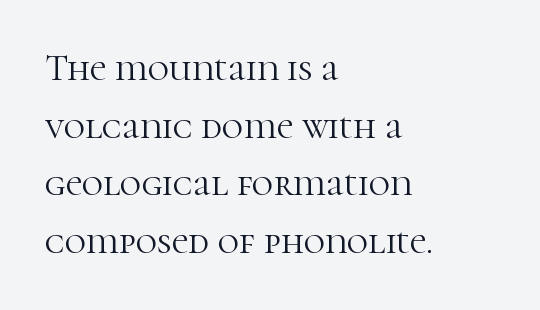
{"serif": "yes", "italic": "no", "bold": "no", "weight": "light", "width": "normal", "stroke_contrast": "high", "x_height": "medium", "monospaced": "no", "underline": "no", "align": "left", "line_spacing": "normal", "line_spacing_ratio": 1.56, "letter_spacing": "normal", "letter_spacing_em": 0.0, "glyph_px": 37}
